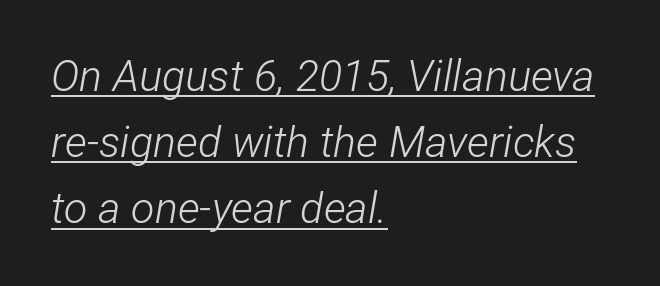
Q: Is the text bold? A: No.
Q: Is the text italic (slanted)? A: Yes, it leans right by about 12 degrees.
Q: Is the text underlined? A: Yes.
Q: How is the paragraph aligned? A: Left-aligned.
Q: Is the spacing between letters normal or unusually wide? A: Normal.
Q: Is the spacing between lines tight, normal or loose? A: Normal.
Q: Width (condensed, normal, or wide)? A: Condensed.
Q: Stroke contrast? A: Low.
Q: x-height? A: Medium.
Q: Monospaced? A: No.
